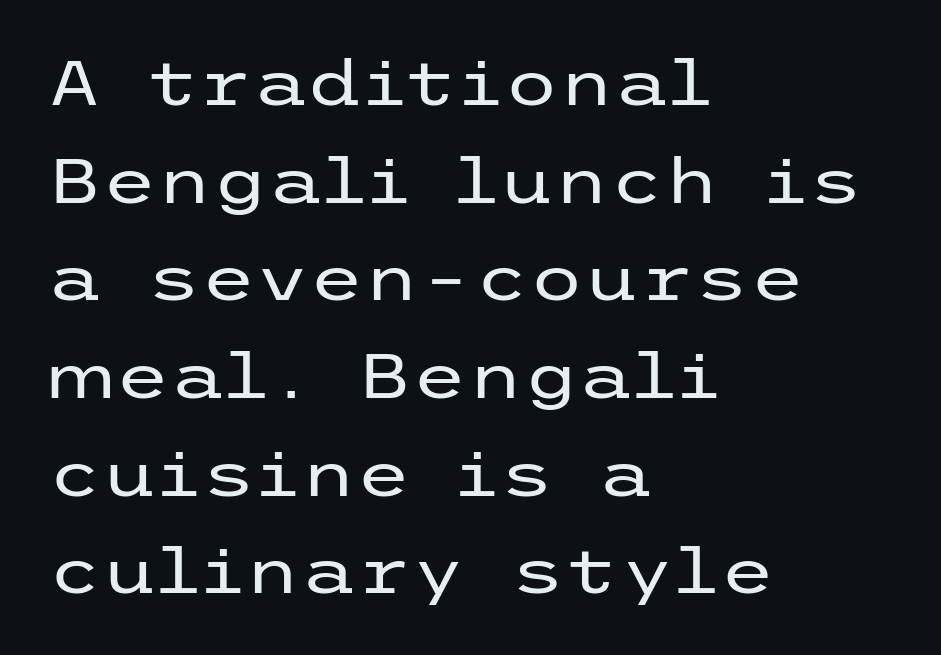
Compared with a typical body face, this is equally light or lighter still. When letters stand straight like this, we call the style roman or upright. Plain, unruled lines of type. Whoever set this chose a conventional vertical rhythm. If you drew a ruler down the left edge, every line would touch it. Nothing sits at the stroke ends, so this counts as sans-serif.
